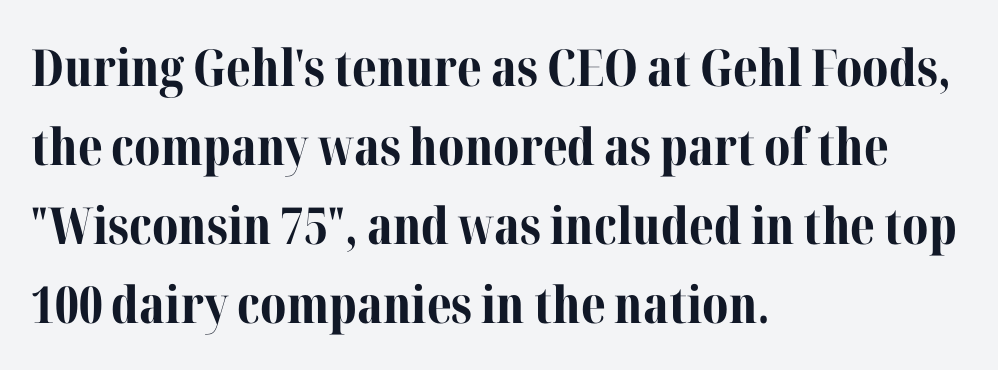
The image shows 51 px bold serif type, upright; set left-aligned, normal line spacing (1.55x), normal letter spacing, not underlined; medium stroke contrast and a medium x-height.
